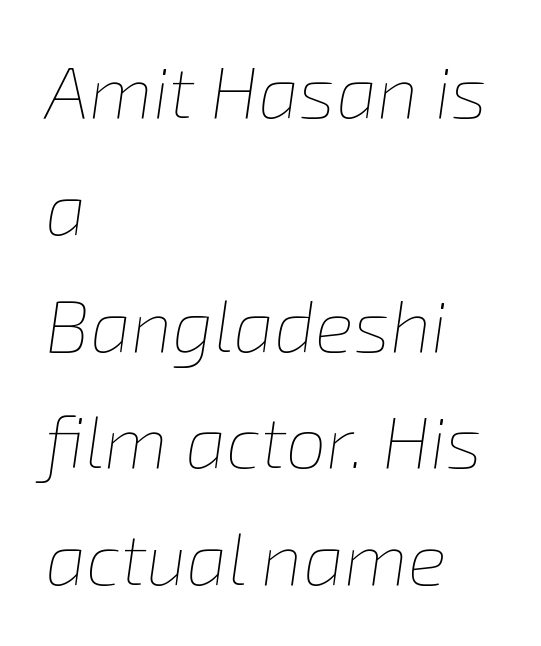
Q: Is the text bold? A: No.
Q: Is the text italic (slanted)? A: Yes, it leans right by about 8 degrees.
Q: Is the text underlined? A: No.
Q: How is the paragraph aligned? A: Left-aligned.
Q: Is the spacing between letters normal or unusually wide? A: Normal.
Q: Is the spacing between lines tight, normal or loose? A: Normal.
Q: Width (condensed, normal, or wide)? A: Normal.
Q: Stroke contrast? A: Low.
Q: x-height? A: Medium.
Q: Monospaced? A: No.
